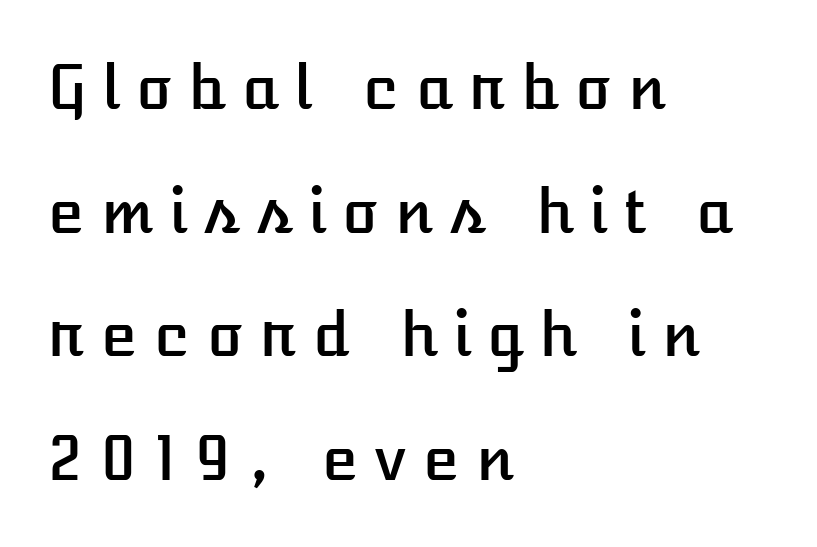
The image shows 60 px text type, upright; set left-aligned, loose line spacing (2.06x), unusually wide letter spacing (+0.26 em), not underlined; low stroke contrast and a medium x-height.
